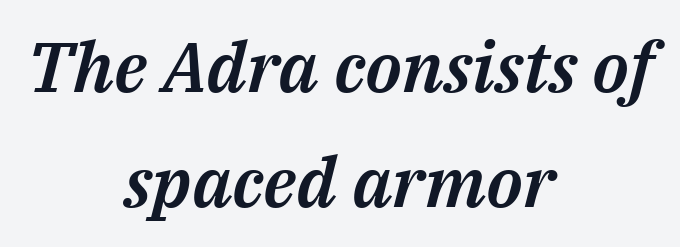
{"italic": "yes", "lean": "right", "slant_degrees": 14, "width": "normal", "stroke_contrast": "medium", "x_height": "medium", "monospaced": "no", "underline": "no", "align": "center", "line_spacing": "normal", "line_spacing_ratio": 1.64, "letter_spacing": "normal", "letter_spacing_em": 0.0, "glyph_px": 70}
